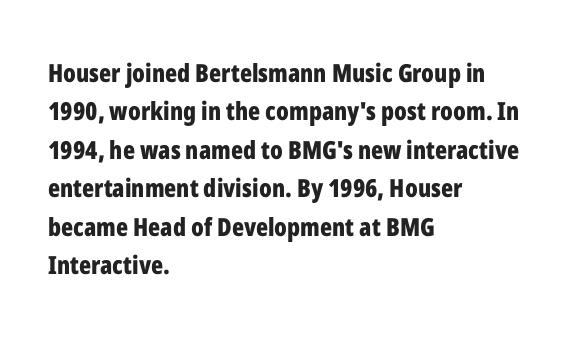
The image shows 25 px bold type, upright; set left-aligned, normal line spacing (1.54x), normal letter spacing, not underlined.
